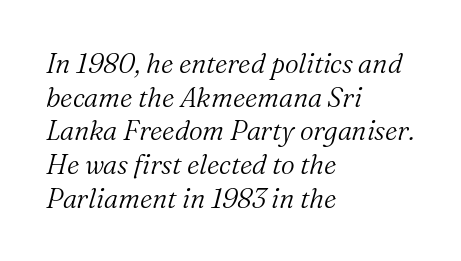
Q: Is the text bold? A: No.
Q: Is the text italic (slanted)? A: Yes, it leans right by about 16 degrees.
Q: Is the text underlined? A: No.
Q: How is the paragraph aligned? A: Left-aligned.
Q: Is the spacing between letters normal or unusually wide? A: Normal.
Q: Is the spacing between lines tight, normal or loose? A: Normal.
